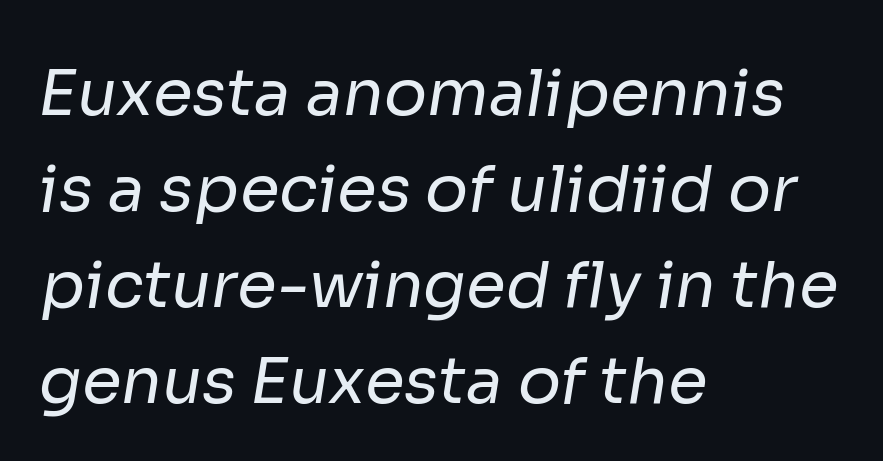
{"serif": "no", "bold": "no", "weight": "regular", "width": "normal", "stroke_contrast": "low", "x_height": "medium", "monospaced": "no", "underline": "no", "align": "left", "line_spacing": "normal", "line_spacing_ratio": 1.5, "letter_spacing": "normal", "letter_spacing_em": 0.0, "glyph_px": 64}
